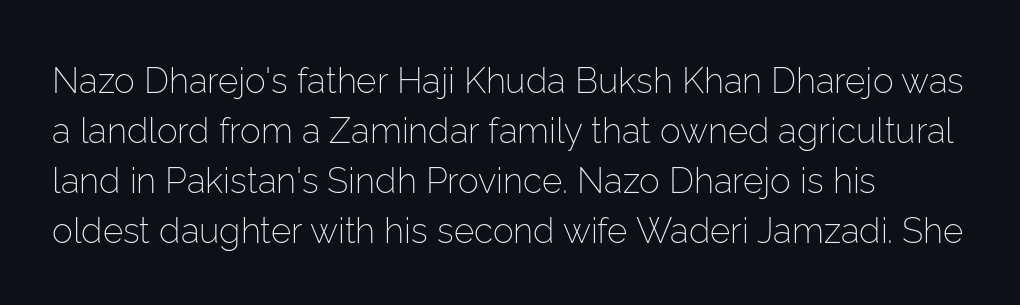
The image shows 35 px light sans-serif type, upright; set left-aligned, normal line spacing (1.43x), normal letter spacing, not underlined; low stroke contrast and a medium x-height.
